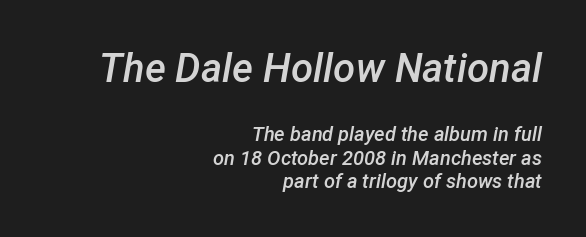
Casual observation: everything's shoved over to the right. Spacing verdict: proportional, widths tailored to each character. You could call the tracking neutral — neither tight nor loose. Does the weight exceed regular? Yes, but only to semibold. Letters rest on an invisible, unmarked baseline.
